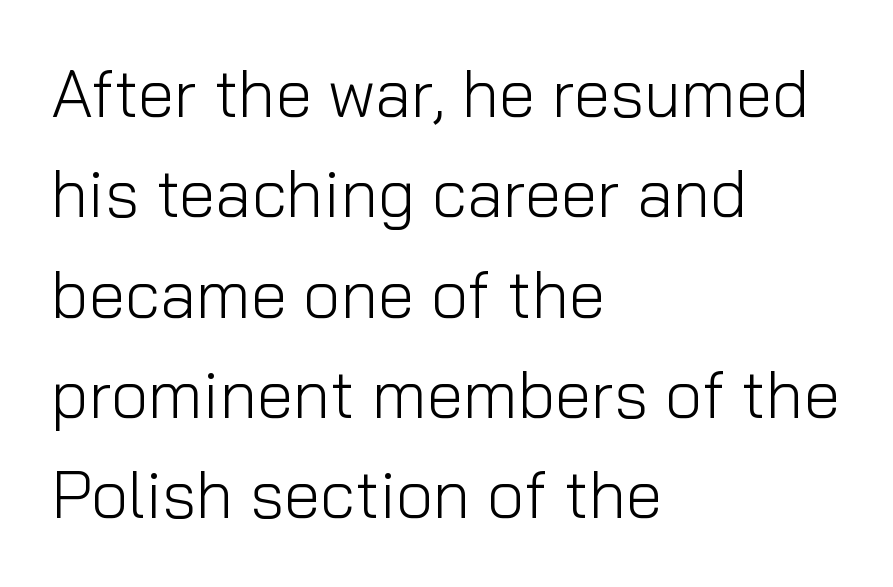
{"serif": "no", "italic": "no", "bold": "no", "weight": "light", "width": "normal", "stroke_contrast": "low", "x_height": "medium", "monospaced": "no", "underline": "no", "align": "left", "line_spacing": "normal", "line_spacing_ratio": 1.52, "letter_spacing": "normal", "letter_spacing_em": 0.0, "glyph_px": 66}
